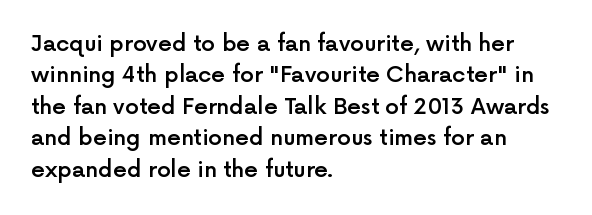
Q: Is the text bold? A: Semi-bold.
Q: Is the text italic (slanted)? A: No, it is upright.
Q: Is the text underlined? A: No.
Q: How is the paragraph aligned? A: Left-aligned.
Q: Is the spacing between letters normal or unusually wide? A: Normal.
Q: Is the spacing between lines tight, normal or loose? A: Normal.
